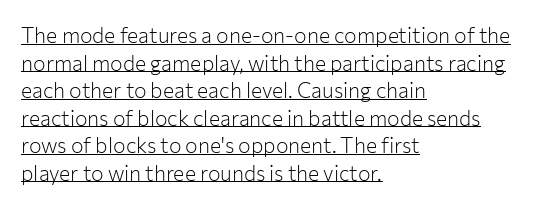
Q: Is the text bold? A: No.
Q: Is the text italic (slanted)? A: No, it is upright.
Q: Is the text underlined? A: Yes.
Q: How is the paragraph aligned? A: Left-aligned.
Q: Is the spacing between letters normal or unusually wide? A: Normal.
Q: Is the spacing between lines tight, normal or loose? A: Normal.
